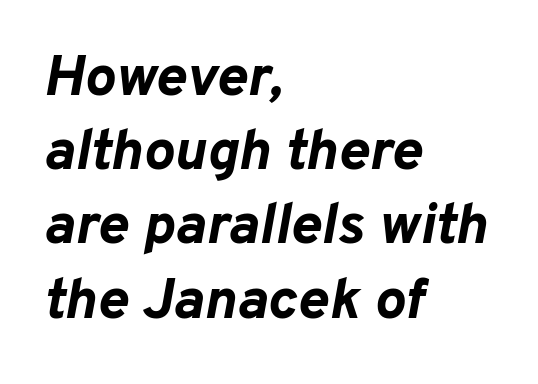
{"italic": "yes", "lean": "right", "slant_degrees": 10, "bold": "yes", "weight": "bold", "width": "normal", "stroke_contrast": "low", "x_height": "medium", "monospaced": "no", "underline": "no", "align": "left", "line_spacing": "normal", "line_spacing_ratio": 1.28, "letter_spacing": "normal", "letter_spacing_em": 0.0, "glyph_px": 58}
